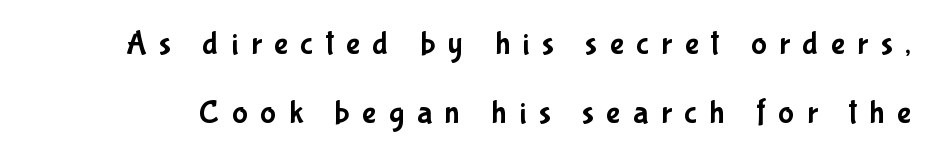
Caption: expanded tracking, letters set apart. The glyphs in this specimen are sans serif. Every stem runs plumb, perpendicular to the baseline. The space between consecutive lines is lavish. The passage shown is typed in a proportional face where columns would drift. Underlining? Definitely not there.
